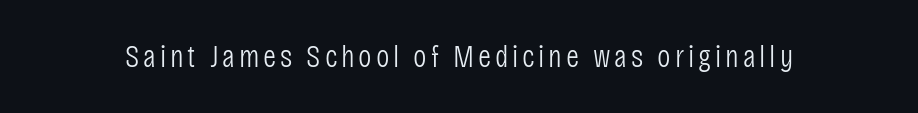
The image shows 32 px light, condensed sans-serif type, upright; set not underlined; low stroke contrast and a large x-height.
